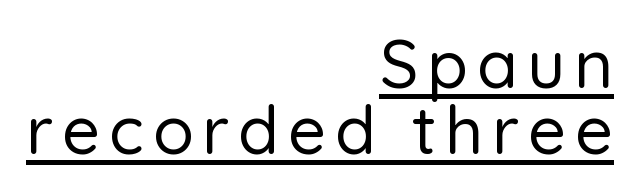
The image shows 67 px sans-serif type, upright; set right-aligned, tight line spacing (0.99x), underlined; low stroke contrast and a medium x-height.
